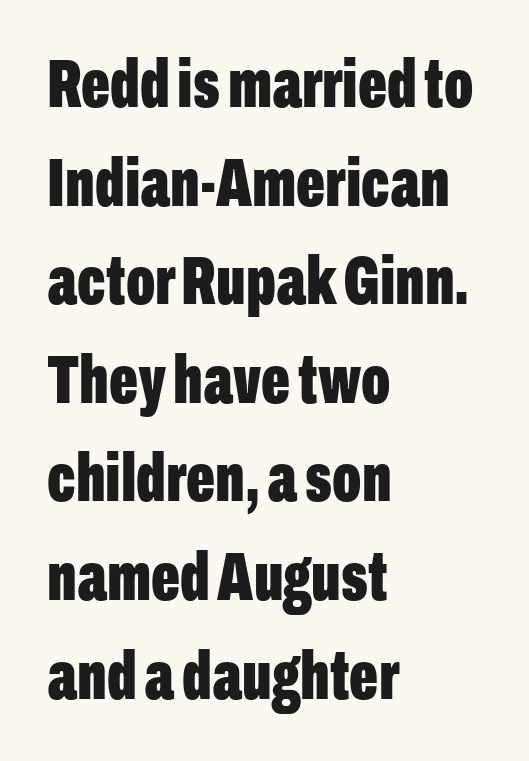
The image shows 68 px bold, condensed sans-serif type, upright; set left-aligned, normal line spacing (1.45x), normal letter spacing, not underlined; low stroke contrast and a medium x-height.
